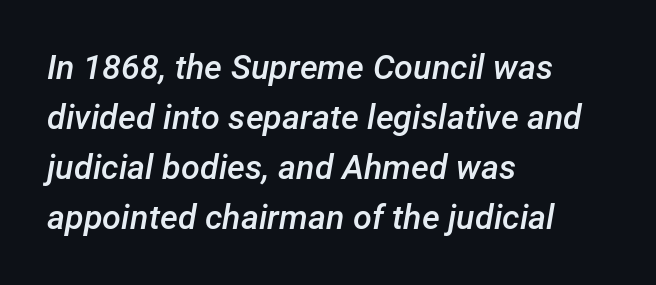
Q: Is the text bold? A: Semi-bold.
Q: Is the text italic (slanted)? A: Yes, it leans right by about 12 degrees.
Q: Is the text underlined? A: No.
Q: How is the paragraph aligned? A: Left-aligned.
Q: Is the spacing between letters normal or unusually wide? A: Normal.
Q: Is the spacing between lines tight, normal or loose? A: Normal.
Q: Width (condensed, normal, or wide)? A: Normal.
Q: Stroke contrast? A: Low.
Q: x-height? A: Medium.
Q: Monospaced? A: No.
